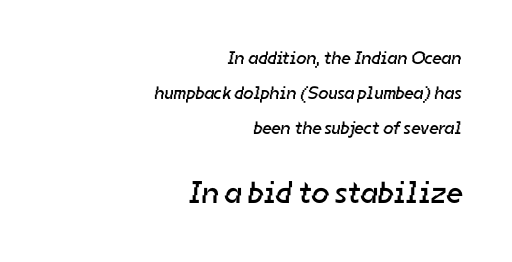
The image shows 31 px regular-weight sans-serif type; set right-aligned, loose line spacing (1.95x), normal letter spacing, not underlined; the second (bottom) block is 1.72x larger; low stroke contrast and a medium x-height.
